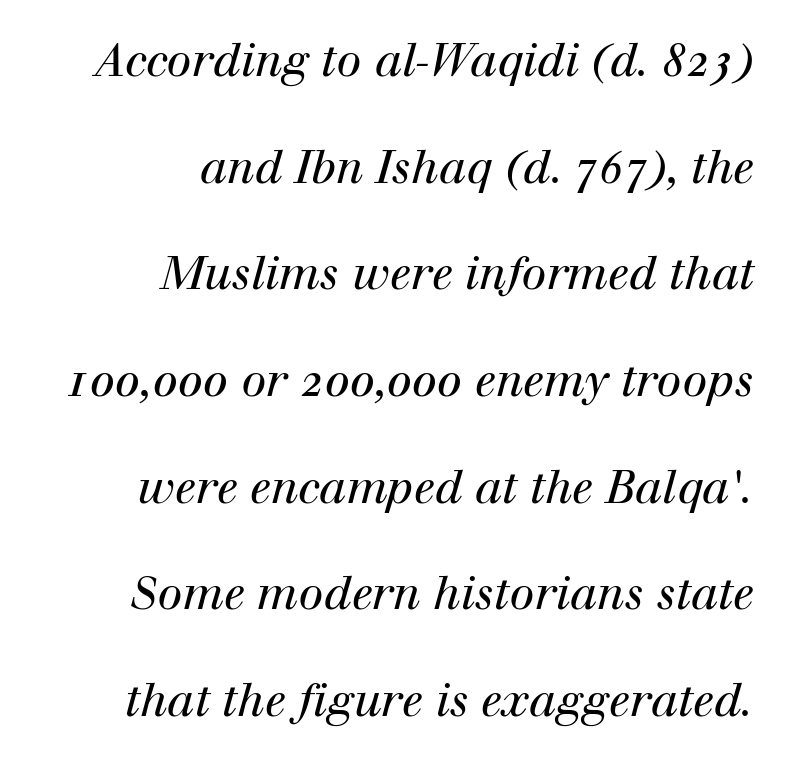
The image shows 45 px regular-weight serif type, italic (leaning right); set right-aligned, loose line spacing (2.37x), normal letter spacing, not underlined; high stroke contrast and a medium x-height.
